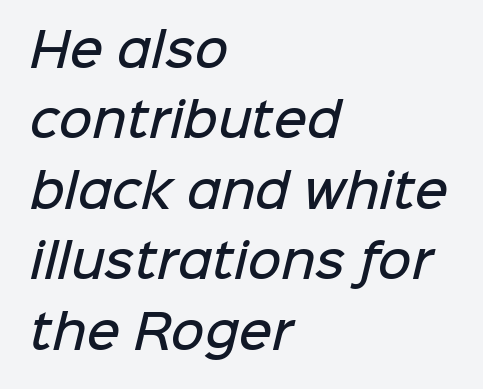
Honestly, the letter spacing is just normal — you wouldn't notice it. Successive baselines arrive at the customary interval. Grotesque or geometric, the face here clearly has no serifs. Anything drawn beneath the words? Only blank space. Think of a printed novel: that variable character pitch is what you see here. Caption: semibold face, moderately heavy strokes.
